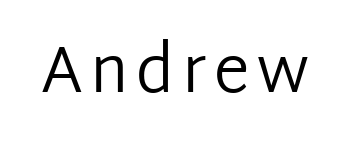
The image shows 65 px regular-weight sans-serif type, upright; set not underlined; low stroke contrast and a medium x-height.
